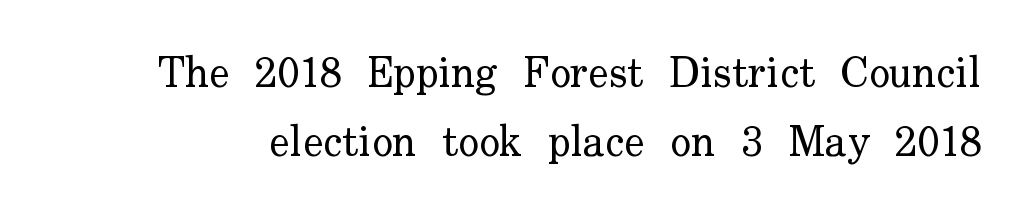
{"serif": "yes", "italic": "no", "bold": "no", "weight": "regular", "width": "normal", "stroke_contrast": "low", "x_height": "small", "monospaced": "no", "underline": "no", "line_spacing": "normal", "line_spacing_ratio": 1.6, "letter_spacing": "normal", "letter_spacing_em": 0.0, "glyph_px": 43}
